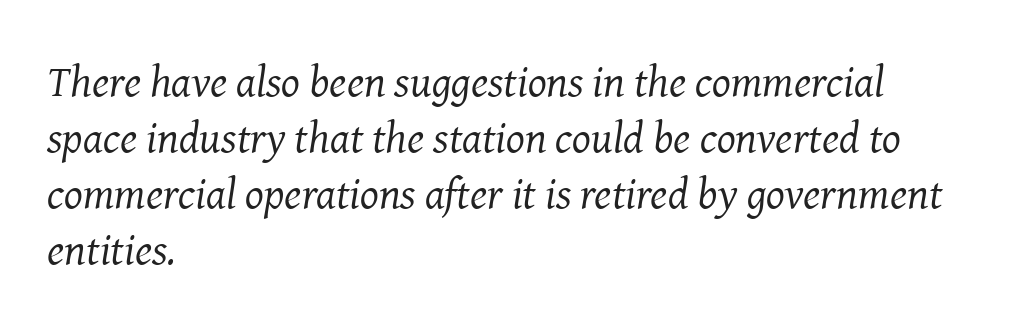
Q: Is the text bold? A: No.
Q: Is the text italic (slanted)? A: Yes, it leans right by about 8 degrees.
Q: Is the typeface a serif or a sans-serif typeface? A: Serif.
Q: Is the text underlined? A: No.
Q: How is the paragraph aligned? A: Left-aligned.
Q: Is the spacing between letters normal or unusually wide? A: Normal.
Q: Is the spacing between lines tight, normal or loose? A: Normal.
Q: Width (condensed, normal, or wide)? A: Normal.
Q: Stroke contrast? A: Medium.
Q: x-height? A: Medium.
Q: Monospaced? A: No.
